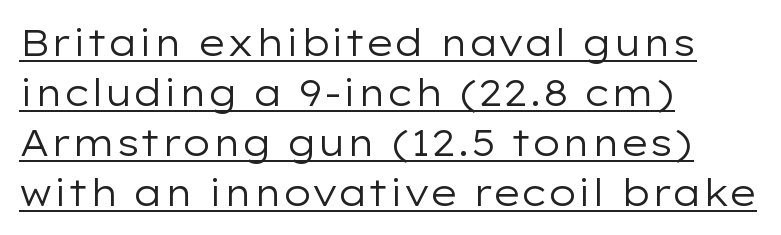
Classification — sans serif. This sample uses an upright cut, with every glyph sitting square on the baseline. Horizontal bands of white between lines are of average thickness. The typeface has the unassuming heft of standard copy or less.
